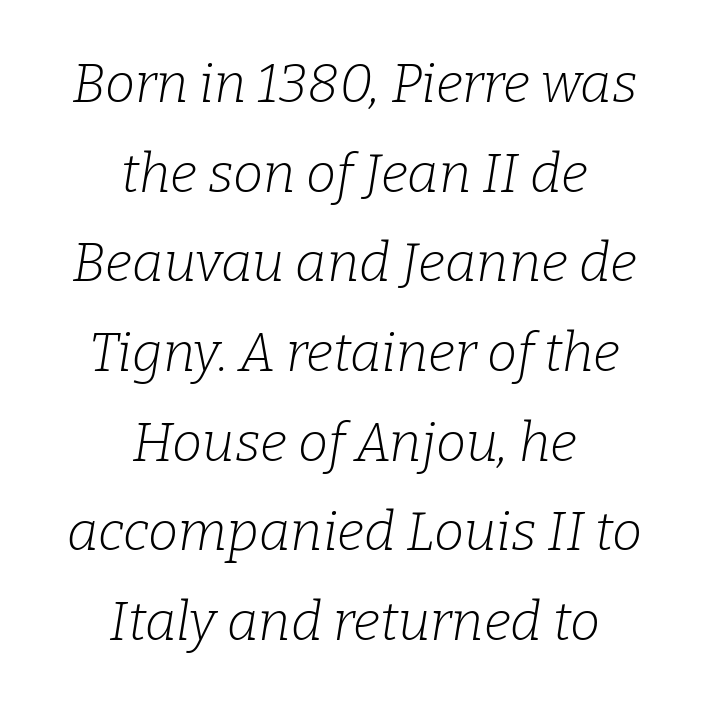
Q: Is the text bold? A: No.
Q: Is the text italic (slanted)? A: Yes, it leans right by about 9 degrees.
Q: Is the typeface a serif or a sans-serif typeface? A: Serif.
Q: Is the text underlined? A: No.
Q: How is the paragraph aligned? A: Centered.
Q: Is the spacing between letters normal or unusually wide? A: Normal.
Q: Is the spacing between lines tight, normal or loose? A: Normal.
Q: Width (condensed, normal, or wide)? A: Normal.
Q: Stroke contrast? A: Low.
Q: x-height? A: Medium.
Q: Monospaced? A: No.
